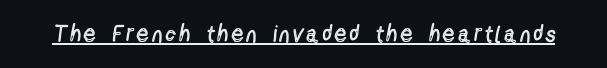
The image shows 23 px text type; set underlined.
